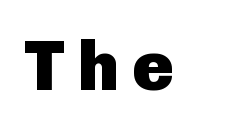
This is heavy type, rendered in bold. Every character sits straight up, as roman type does. Decoration check: the copy has no underline. A typesetter would call this proportional, since set widths differ per character. The rendering shows plain stroke endings on the letterforms — a sans-serif design.
